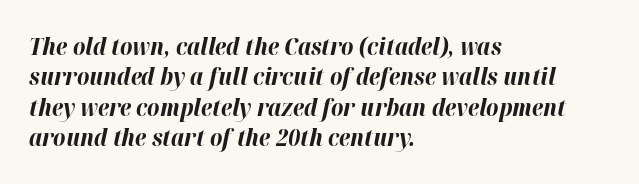
The image shows 24 px bold type, italic (leaning right); set left-aligned, normal line spacing (1.27x), normal letter spacing, not underlined.
